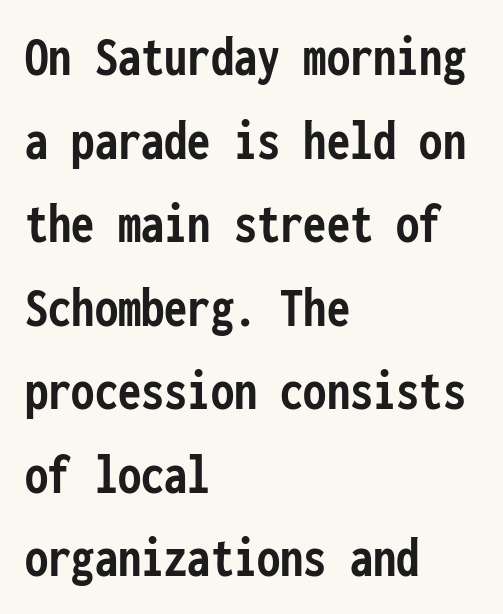
Caption: multi-line text, flush left, ragged right. A typesetter would call this monospace, since all characters share one set width. Line spacing here is normal. Posture: straight, roman, zero tilt.
